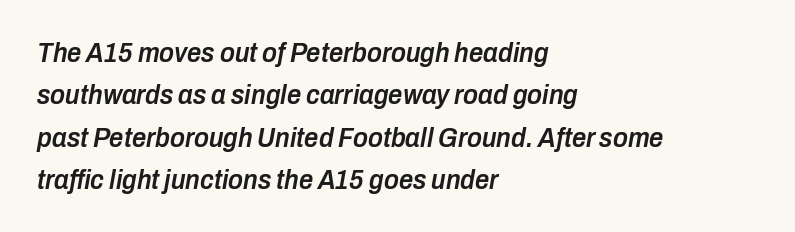
The image shows 28 px semibold, condensed type, italic (leaning right); set left-aligned, normal line spacing (1.51x), normal letter spacing, not underlined; low stroke contrast and a medium x-height.
